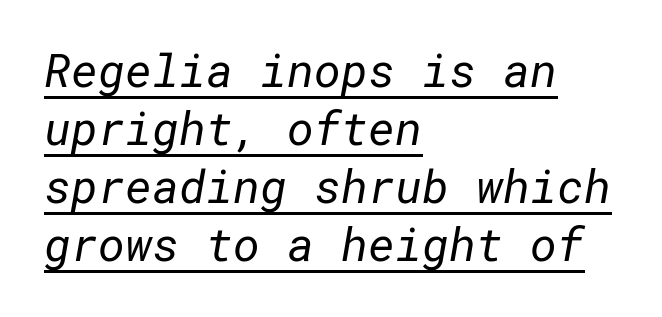
Typographically, this falls in the sans-serif category. Somebody hit Ctrl+U on this one — the words are underlined. Leftover space on each line is placed entirely after the last word. Is the type heavy? It reads as light-to-regular instead.
